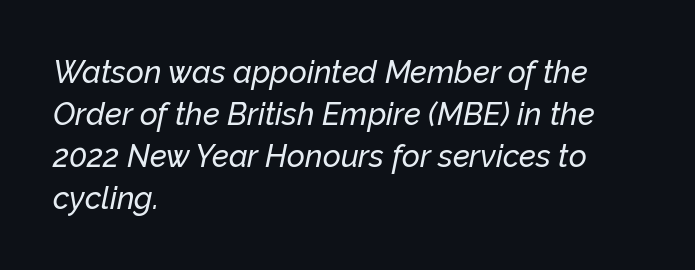
Q: Is the text italic (slanted)? A: Yes, it leans right by about 12 degrees.
Q: Is the text underlined? A: No.
Q: How is the paragraph aligned? A: Left-aligned.
Q: Is the spacing between letters normal or unusually wide? A: Normal.
Q: Is the spacing between lines tight, normal or loose? A: Normal.
Q: Width (condensed, normal, or wide)? A: Normal.
Q: Stroke contrast? A: Low.
Q: x-height? A: Medium.
Q: Monospaced? A: No.
